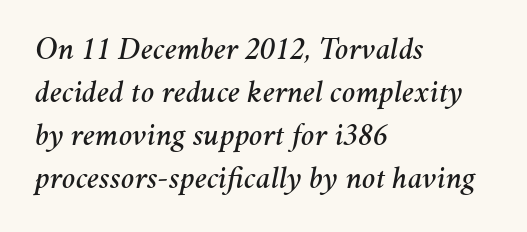
Q: Is the text italic (slanted)? A: Yes, it leans right by about 11 degrees.
Q: Is the text underlined? A: No.
Q: How is the paragraph aligned? A: Left-aligned.
Q: Is the spacing between letters normal or unusually wide? A: Normal.
Q: Is the spacing between lines tight, normal or loose? A: Normal.
Q: Width (condensed, normal, or wide)? A: Normal.
Q: Stroke contrast? A: Medium.
Q: x-height? A: Medium.
Q: Monospaced? A: No.
